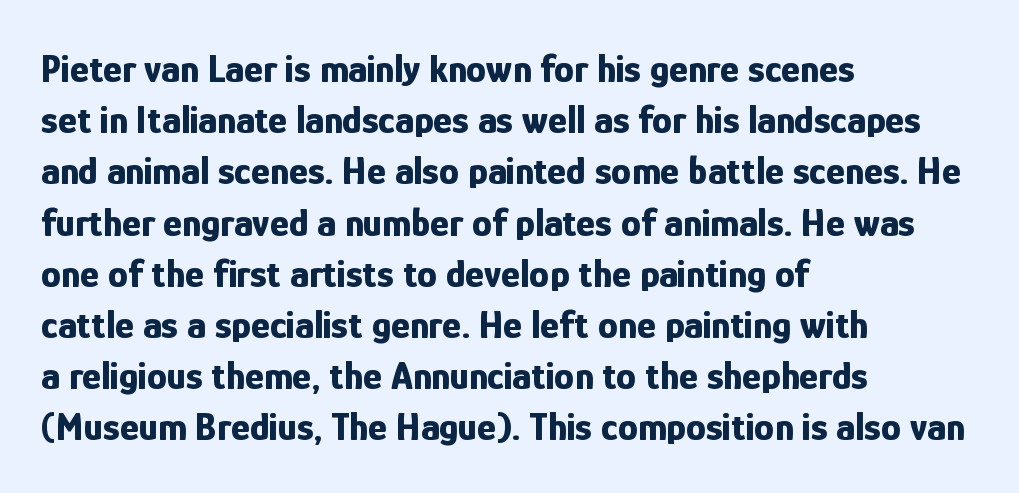
The designer left line spacing at the default. Visually the block forms a straight wall on the left and a jagged coastline on the right. Is this a fixed-width face? No — the glyphs have proportional, varying widths. Characters remain perfectly vertical along every line. Font category for this specimen: sans-serif. The foot of each line stays bare and open.
